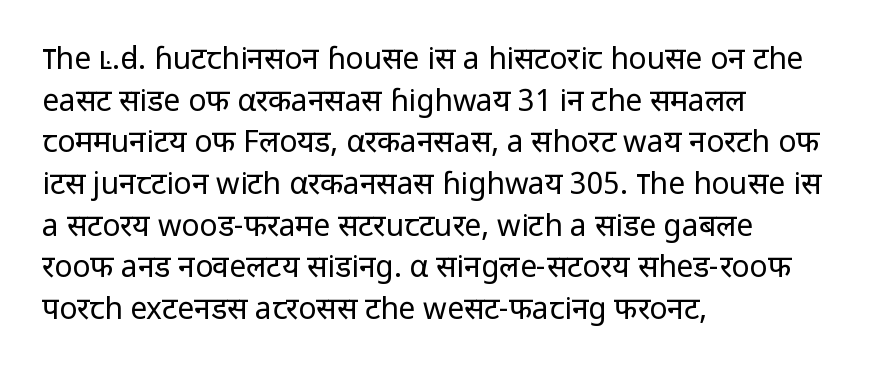
Q: Is the text bold? A: No.
Q: Is the text italic (slanted)? A: No, it is upright.
Q: Is the typeface a serif or a sans-serif typeface? A: Sans-serif.
Q: Is the text underlined? A: No.
Q: How is the paragraph aligned? A: Left-aligned.
Q: Is the spacing between letters normal or unusually wide? A: Normal.
Q: Is the spacing between lines tight, normal or loose? A: Normal.
Q: Width (condensed, normal, or wide)? A: Normal.
Q: Stroke contrast? A: Low.
Q: x-height? A: Medium.
Q: Monospaced? A: No.
